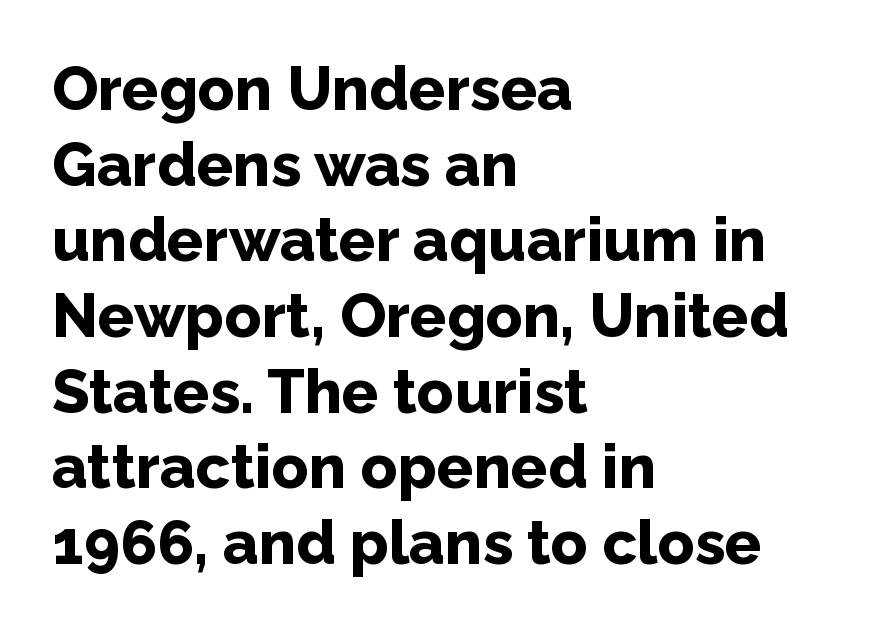
Q: Is the text bold? A: Yes.
Q: Is the text italic (slanted)? A: No, it is upright.
Q: Is the typeface a serif or a sans-serif typeface? A: Sans-serif.
Q: Is the text underlined? A: No.
Q: How is the paragraph aligned? A: Left-aligned.
Q: Is the spacing between letters normal or unusually wide? A: Normal.
Q: Width (condensed, normal, or wide)? A: Normal.
Q: Stroke contrast? A: Low.
Q: x-height? A: Medium.
Q: Monospaced? A: No.
